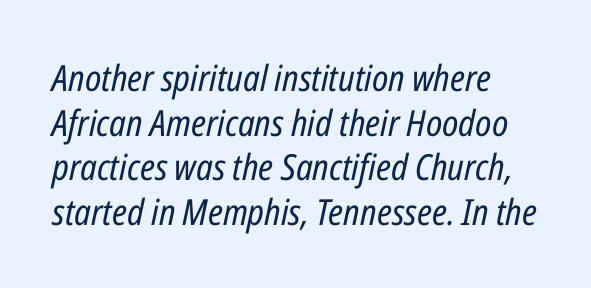
The image shows 36 px regular-weight, condensed type, italic (leaning right); set line spacing 1.24x, normal letter spacing, not underlined; low stroke contrast and a medium x-height.
